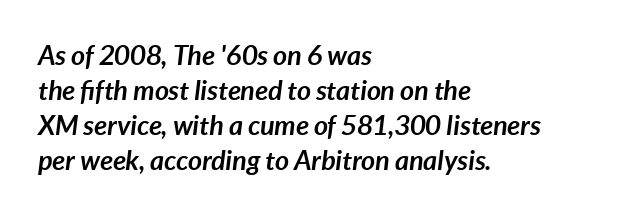
The image shows 27 px bold type, italic (leaning right); set left-aligned, normal line spacing (1.3x), normal letter spacing, not underlined.
